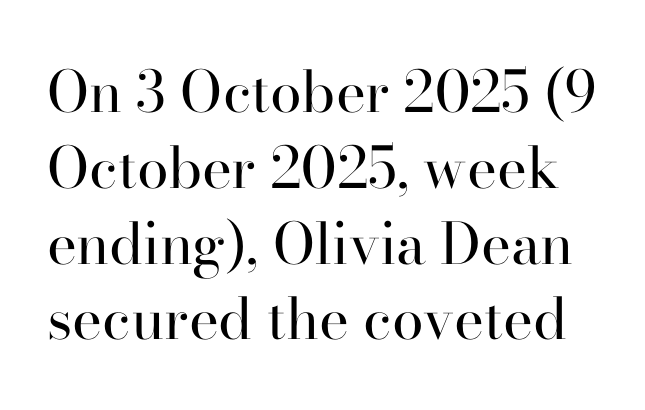
The passage shown is not bold in any degree. The letters sit at their default tracking, neither squeezed nor spread. Unlike a clean sans, this face finishes its strokes with serifs. The foot of each line stays bare and open.
